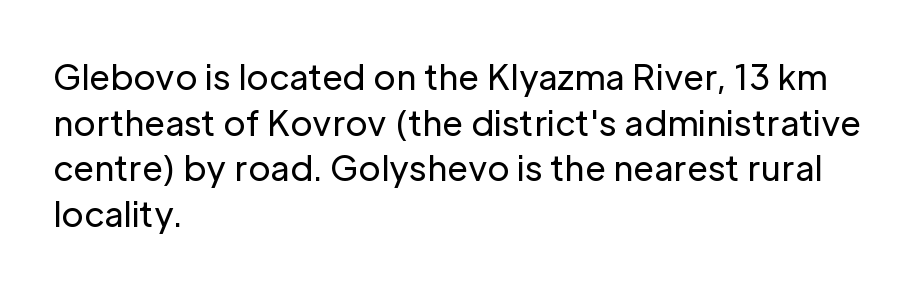
{"serif": "no", "italic": "no", "bold": "no", "weight": "regular", "width": "normal", "stroke_contrast": "low", "x_height": "medium", "monospaced": "no", "underline": "no", "align": "left", "line_spacing": "normal", "line_spacing_ratio": 1.34, "letter_spacing": "normal", "letter_spacing_em": 0.0, "glyph_px": 34}
